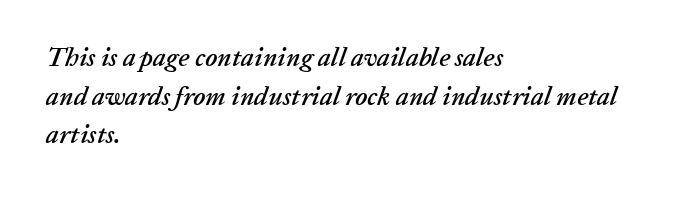
The image shows 26 px text type, italic (leaning right); set left-aligned, normal line spacing (1.49x), normal letter spacing, not underlined.
